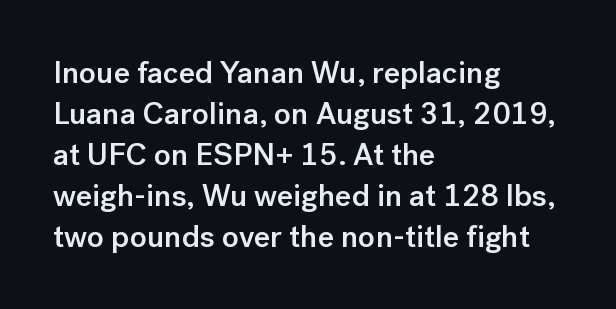
There is no visible air inserted between adjacent glyphs. The glyphs in this specimen are sans serif. When letters stand straight like this, we call the style roman or upright. Underline: absent.
